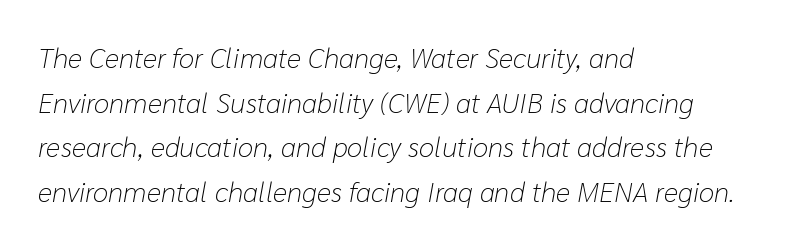
Bold? No — there's no thickening of the strokes. The setting favours the left margin, as ordinary paragraphs usually do. These lines are rendered in a variable-pitch font. Is the letter spacing exaggerated? No — it looks like the ordinary default. A clean baseline with only descenders dipping below it. Slant detected: the letters are inclined.
